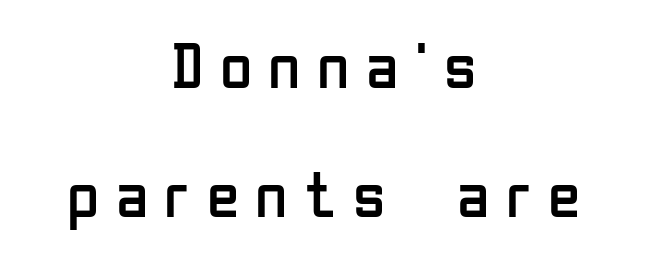
Q: Is the text bold? A: No.
Q: Is the text italic (slanted)? A: No, it is upright.
Q: Is the typeface a serif or a sans-serif typeface? A: Sans-serif.
Q: Is the text underlined? A: No.
Q: How is the paragraph aligned? A: Centered.
Q: Is the spacing between letters normal or unusually wide? A: Unusually wide.
Q: Is the spacing between lines tight, normal or loose? A: Loose.
Q: Width (condensed, normal, or wide)? A: Condensed.
Q: Stroke contrast? A: Low.
Q: x-height? A: Medium.
Q: Monospaced? A: No.
